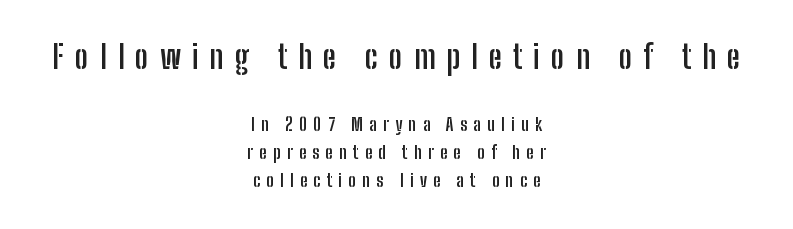
{"serif": "no", "italic": "no", "bold": "yes", "weight": "semibold", "width": "condensed", "stroke_contrast": "low", "x_height": "medium", "monospaced": "no", "underline": "no", "align": "center", "line_spacing": "normal", "line_spacing_ratio": 1.57, "letter_spacing": "wide", "letter_spacing_em": 0.35, "larger_block": "first", "size_ratio": 1.78, "glyph_px": 32}
